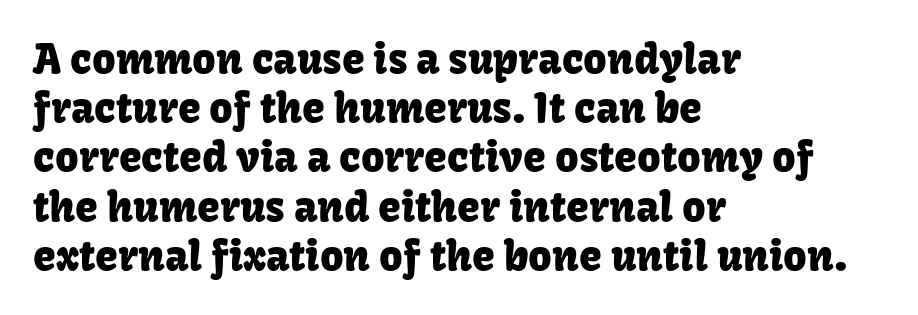
Q: Is the text italic (slanted)? A: No, it is upright.
Q: Is the typeface a serif or a sans-serif typeface? A: Sans-serif.
Q: Is the text underlined? A: No.
Q: How is the paragraph aligned? A: Left-aligned.
Q: Is the spacing between letters normal or unusually wide? A: Normal.
Q: Width (condensed, normal, or wide)? A: Normal.
Q: Stroke contrast? A: Low.
Q: x-height? A: Medium.
Q: Monospaced? A: No.
